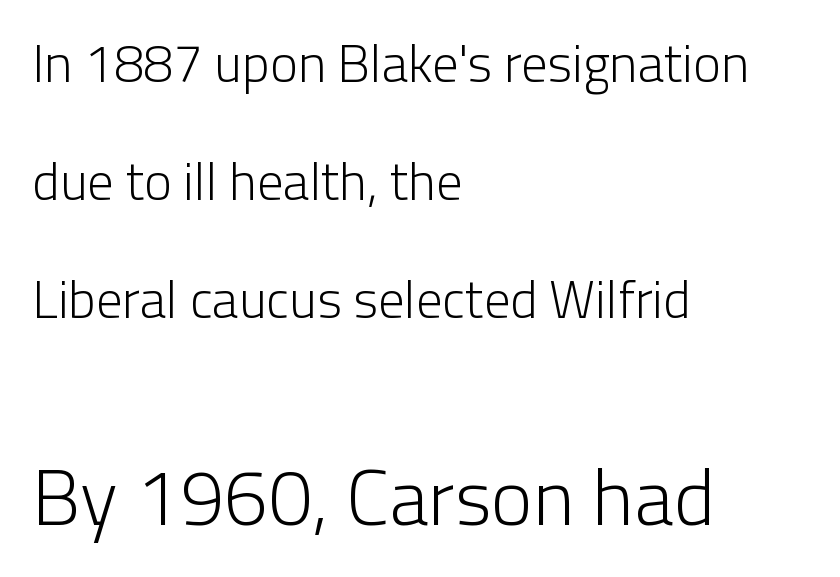
Descenders hang freely into open space. You get the small type first, then a jump to larger type. The paragraph has a hard left edge and a soft right edge. This is roman type, the default non-slanted kind. The gaps between neighbouring characters are ordinary and unremarkable. Each letter keeps its own natural width here, so spacing adapts to shape.
